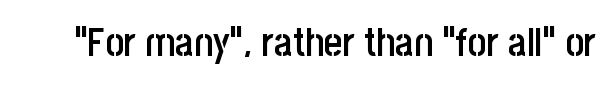
Font category for this specimen: sans-serif. The face used here is a semibold: visibly heavier than regular, lighter than bold. The horizontal fit of the characters is conventional and even. A typesetter would call this proportional, since set widths differ per character.
